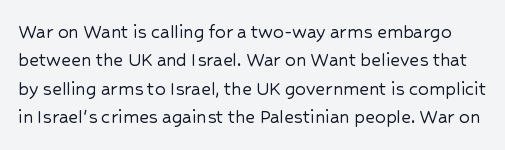
The line-height multiplier appears to be the usual default. Vertical strokes here are truly vertical. The type is set solid horizontally, with unmodified tracking. The gap between lines stays unmarked.
